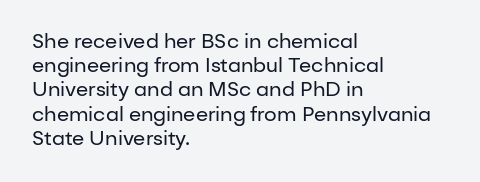
{"italic": "no", "bold": "no", "underline": "no", "align": "left", "line_spacing_ratio": 1.21, "letter_spacing": "normal", "letter_spacing_em": 0.0, "glyph_px": 20}
